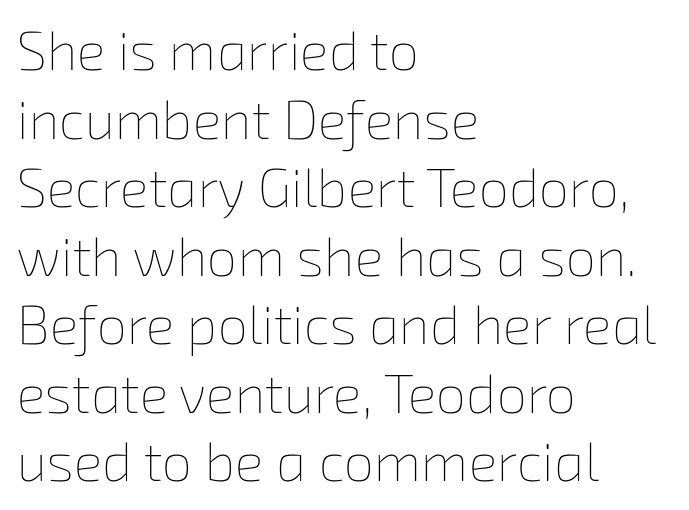
Beneath every word, the page is bare. Is this a fixed-width face? No — the glyphs have proportional, varying widths. Is the type heavy? It reads as light-to-regular instead. One-word summary of the alignment: left.
